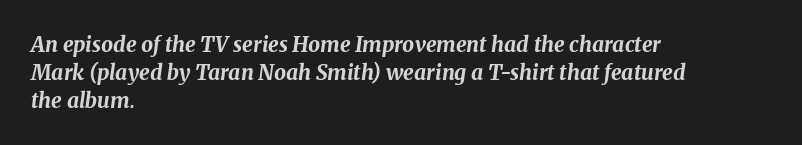
Notice how thick the strokes are: this is what a full bold looks like. This sample keeps an unexceptional amount of space between lines. Underlining? Definitely not there. Characters follow at the spacing the type designer built in. If you drew a ruler down the left edge, every line would touch it.
